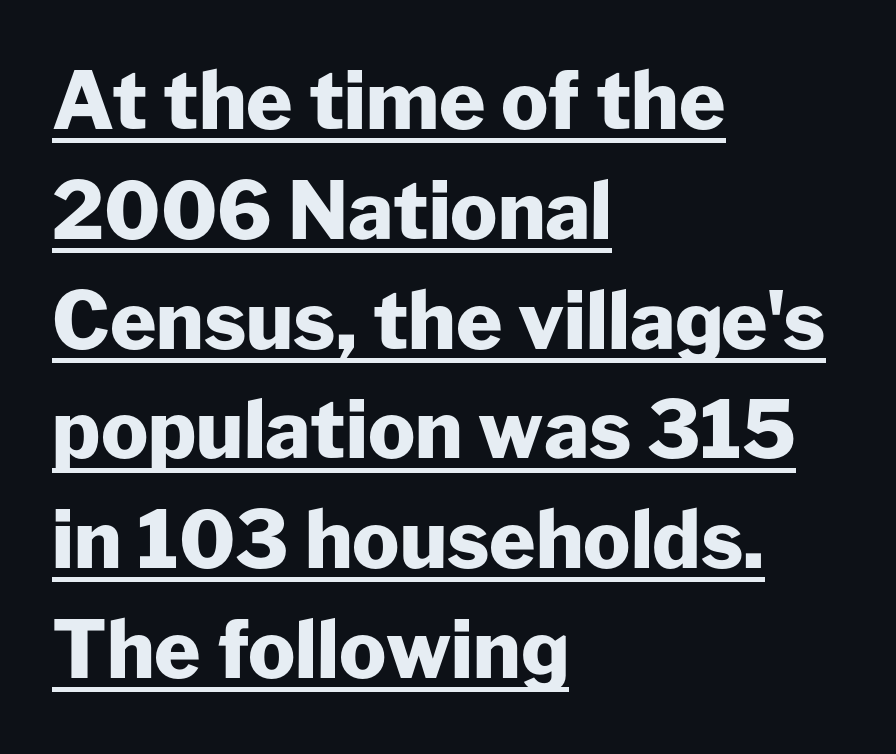
The image shows 79 px heavy sans-serif type, upright; set left-aligned, normal line spacing (1.39x), normal letter spacing, underlined; low stroke contrast and a medium x-height.
